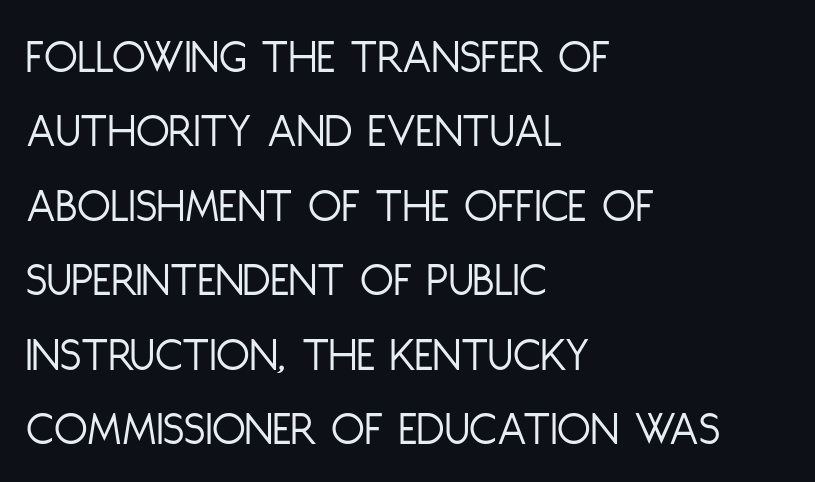
{"serif": "no", "italic": "no", "bold": "no", "weight": "light", "width": "condensed", "stroke_contrast": "low", "x_height": "large", "monospaced": "no", "underline": "no", "align": "left", "line_spacing": "normal", "line_spacing_ratio": 1.52, "letter_spacing": "normal", "letter_spacing_em": 0.0, "glyph_px": 49}
